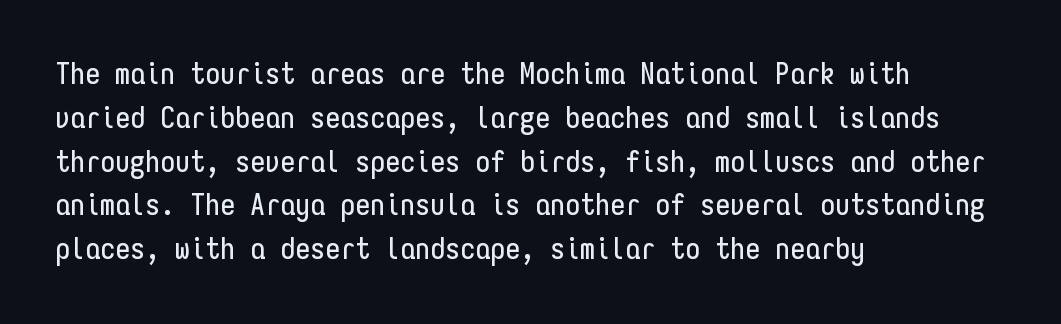
Q: Is the text italic (slanted)? A: No, it is upright.
Q: Is the typeface a serif or a sans-serif typeface? A: Sans-serif.
Q: Is the text underlined? A: No.
Q: How is the paragraph aligned? A: Left-aligned.
Q: Is the spacing between letters normal or unusually wide? A: Normal.
Q: Is the spacing between lines tight, normal or loose? A: Normal.
Q: Width (condensed, normal, or wide)? A: Condensed.
Q: Stroke contrast? A: Low.
Q: x-height? A: Medium.
Q: Monospaced? A: Yes.
